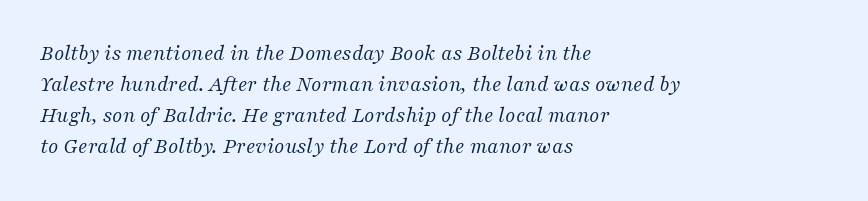
Summary of vertical rhythm: regular, with standard interline spacing. The lettering tilts uniformly, giving the passage an italic look. Short and long lines alike share a common starting point at left. The weight would be labelled regular, book, light, or lighter still. Tracking value appears to be zero — textbook default spacing.
